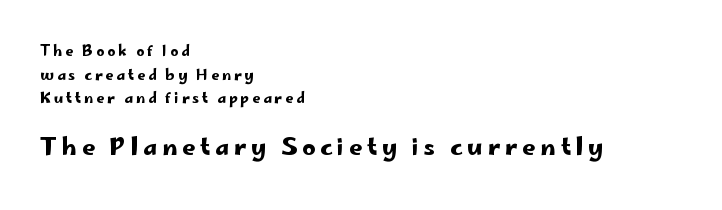
You can tell it's not italic because the verticals are truly vertical. The vertical gap from one line to the next is medium. You get the small type first, then a jump to larger type. Underlining? Definitely not there. Loose tracking; the words dissolve into strings of separated letters.
